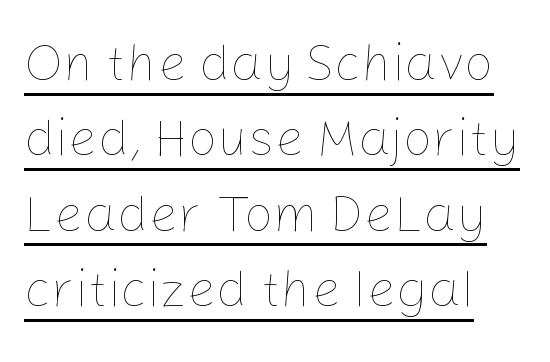
The image shows 52 px thin type, upright; set left-aligned, normal line spacing (1.45x), normal letter spacing, underlined; low stroke contrast and a medium x-height.
